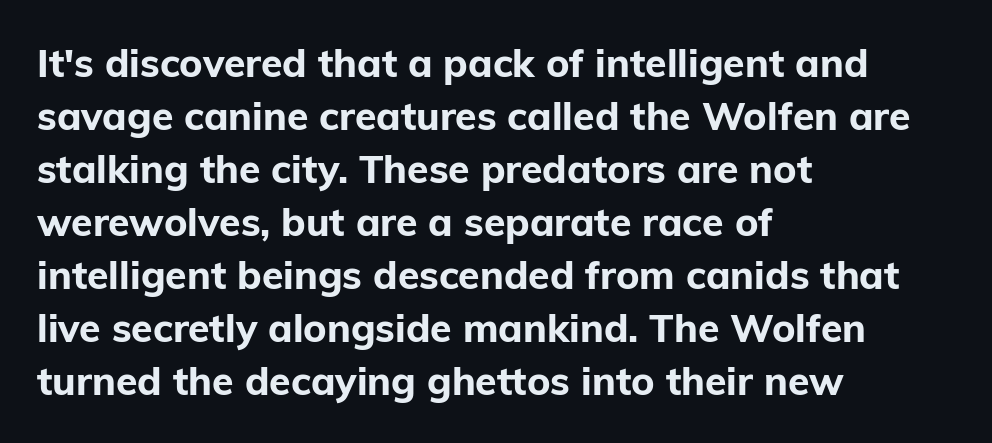
Q: Is the text bold? A: Yes.
Q: Is the text italic (slanted)? A: No, it is upright.
Q: Is the typeface a serif or a sans-serif typeface? A: Sans-serif.
Q: Is the text underlined? A: No.
Q: How is the paragraph aligned? A: Left-aligned.
Q: Is the spacing between letters normal or unusually wide? A: Normal.
Q: Is the spacing between lines tight, normal or loose? A: Normal.
Q: Width (condensed, normal, or wide)? A: Normal.
Q: Stroke contrast? A: Low.
Q: x-height? A: Medium.
Q: Monospaced? A: No.
